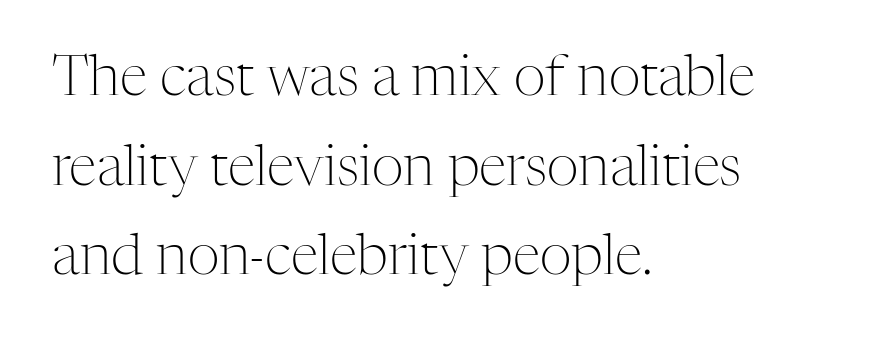
The image shows 56 px light serif type, upright; set left-aligned, normal line spacing (1.6x), normal letter spacing, not underlined; medium stroke contrast and a medium x-height.
